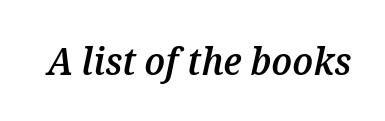
{"italic": "yes", "lean": "right", "slant_degrees": 12, "bold": "semi", "weight": "semibold", "width": "normal", "stroke_contrast": "medium", "x_height": "medium", "monospaced": "no", "underline": "no", "letter_spacing": "normal", "letter_spacing_em": 0.0, "glyph_px": 38}
